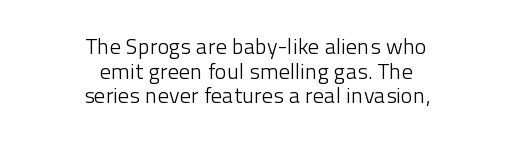
Glance below the letters and you will spot only blank space. The horizontal fit of the characters is conventional and even. Compared with a flush-left layout, this one balances lines on the center instead. One glance says dense: line gaps are narrower than usual. The cut favours lightness, reaching ordinary text weight at its darkest. The letters stand upright; this is a roman face.
